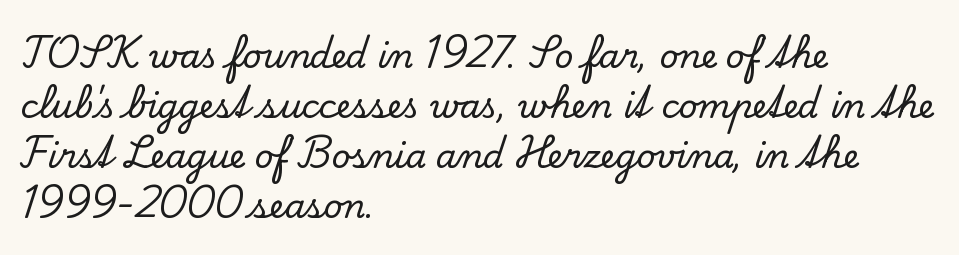
The image shows 33 px serif type; set left-aligned, normal line spacing (1.52x), normal letter spacing, not underlined; low stroke contrast and a small x-height.
